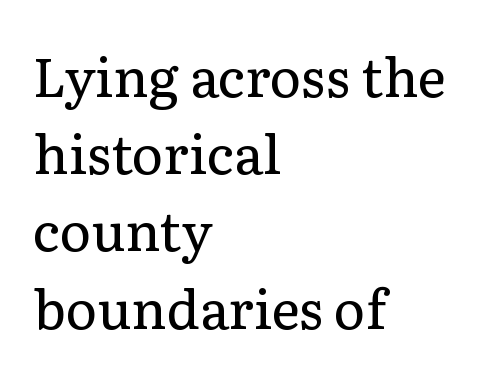
{"serif": "yes", "italic": "no", "bold": "no", "weight": "regular", "width": "normal", "stroke_contrast": "low", "x_height": "medium", "monospaced": "no", "underline": "no", "align": "left", "line_spacing": "normal", "line_spacing_ratio": 1.43, "letter_spacing": "normal", "letter_spacing_em": 0.0, "glyph_px": 54}
